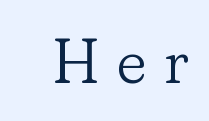
Q: Is the text bold? A: No.
Q: Is the text italic (slanted)? A: No, it is upright.
Q: Is the typeface a serif or a sans-serif typeface? A: Serif.
Q: Is the text underlined? A: No.
Q: Is the spacing between letters normal or unusually wide? A: Unusually wide.
Q: Width (condensed, normal, or wide)? A: Normal.
Q: Stroke contrast? A: Low.
Q: x-height? A: Small.
Q: Monospaced? A: No.
